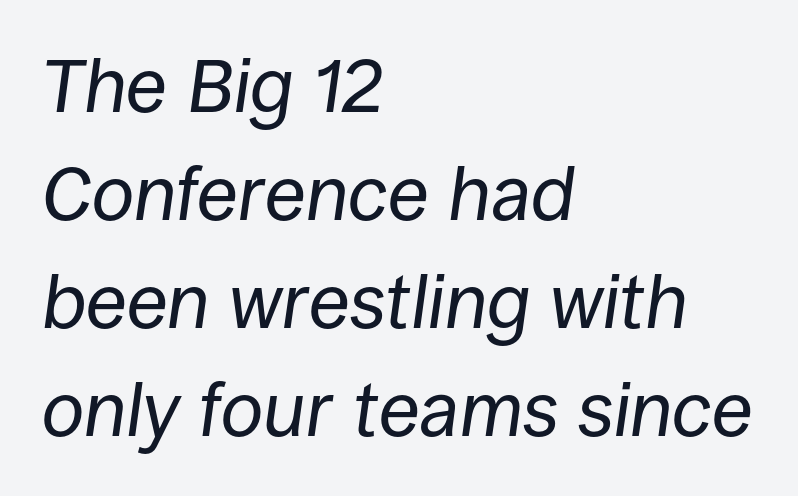
Caption: standard tracking, unaltered. Is the stroke heavy? The answer is a plain regular-or-lighter. The passage shown is typed in a proportional face where columns would drift. Reading down the column, the eye jumps a familiar distance to each next line. The passage shown is not underscored anywhere.
